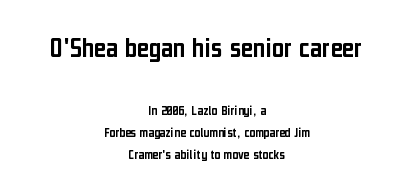
{"serif": "no", "italic": "no", "width": "condensed", "stroke_contrast": "low", "x_height": "medium", "monospaced": "no", "underline": "no", "align": "center", "line_spacing": "normal", "line_spacing_ratio": 1.6, "letter_spacing": "normal", "letter_spacing_em": 0.0, "larger_block": "first", "size_ratio": 2.07, "glyph_px": 29}
